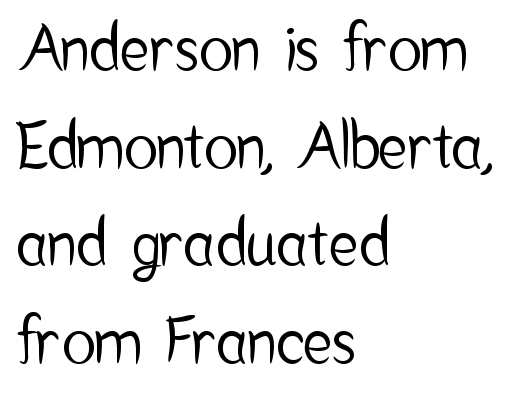
Q: Is the text italic (slanted)? A: No, it is upright.
Q: Is the typeface a serif or a sans-serif typeface? A: Sans-serif.
Q: Is the text underlined? A: No.
Q: How is the paragraph aligned? A: Left-aligned.
Q: Is the spacing between letters normal or unusually wide? A: Normal.
Q: Is the spacing between lines tight, normal or loose? A: Normal.
Q: Width (condensed, normal, or wide)? A: Condensed.
Q: Stroke contrast? A: Low.
Q: x-height? A: Medium.
Q: Monospaced? A: No.
